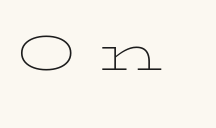
{"italic": "no", "bold": "no", "weight": "thin", "width": "wide", "stroke_contrast": "low", "x_height": "medium", "monospaced": "no", "underline": "no", "letter_spacing": "wide", "letter_spacing_em": 0.34, "glyph_px": 66}
